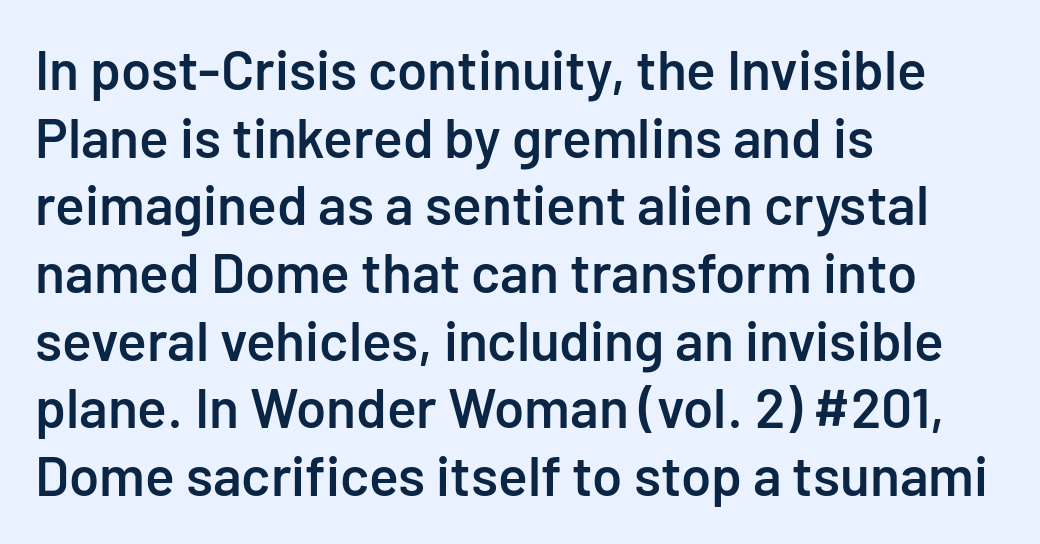
{"serif": "no", "italic": "no", "bold": "semi", "weight": "semibold", "width": "normal", "stroke_contrast": "low", "x_height": "medium", "monospaced": "no", "underline": "no", "align": "left", "line_spacing_ratio": 1.23, "letter_spacing": "normal", "letter_spacing_em": 0.0, "glyph_px": 55}
